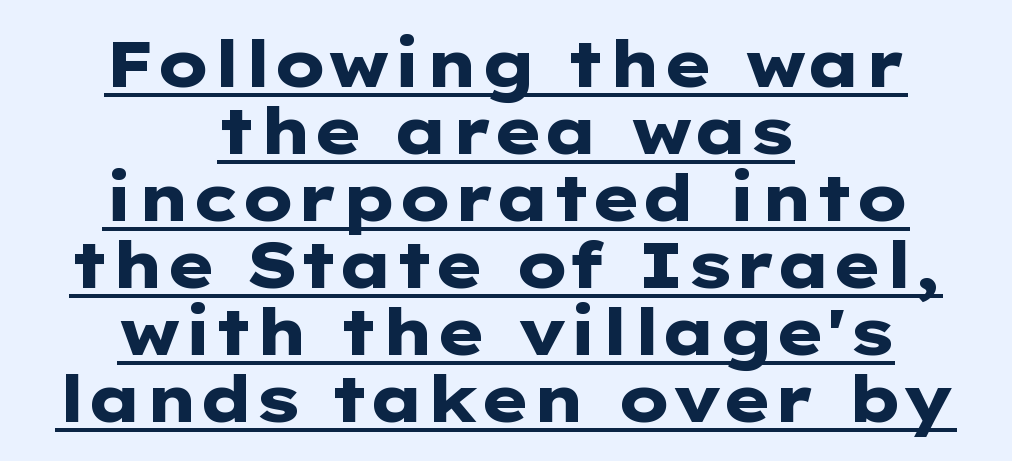
The image shows 65 px heavy, wide sans-serif type, upright; set centered, tight line spacing (1.03x), normal letter spacing, underlined; low stroke contrast and a medium x-height.
